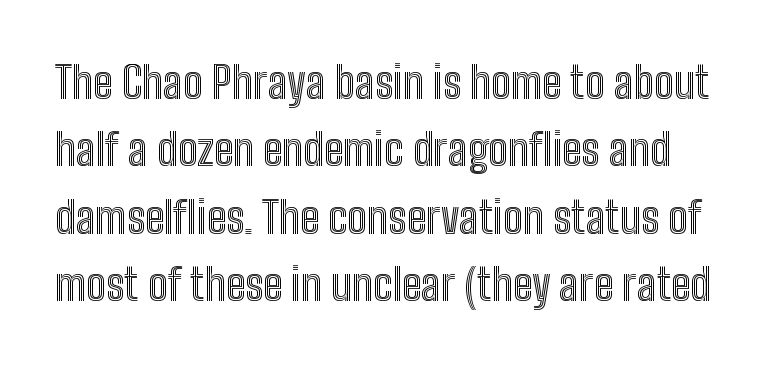
Q: Is the text italic (slanted)? A: No, it is upright.
Q: Is the text underlined? A: No.
Q: Is the spacing between letters normal or unusually wide? A: Normal.
Q: Is the spacing between lines tight, normal or loose? A: Normal.
Q: Width (condensed, normal, or wide)? A: Condensed.
Q: x-height? A: Medium.
Q: Monospaced? A: No.
